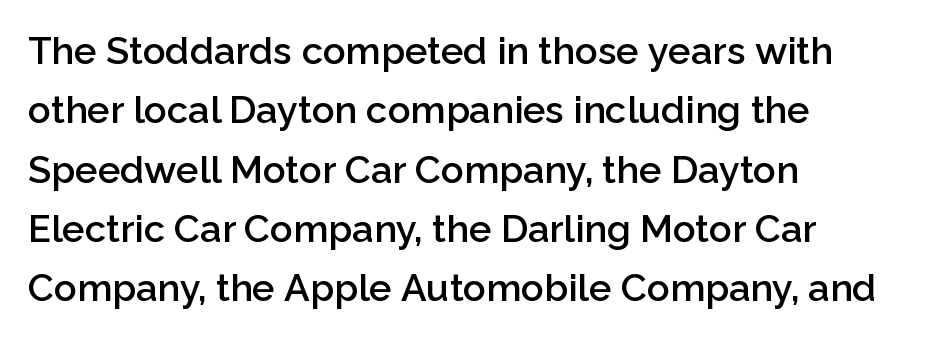
{"serif": "no", "italic": "no", "bold": "semi", "weight": "semibold", "width": "normal", "stroke_contrast": "low", "x_height": "medium", "monospaced": "no", "underline": "no", "align": "left", "line_spacing": "normal", "line_spacing_ratio": 1.56, "letter_spacing": "normal", "letter_spacing_em": 0.0, "glyph_px": 38}
